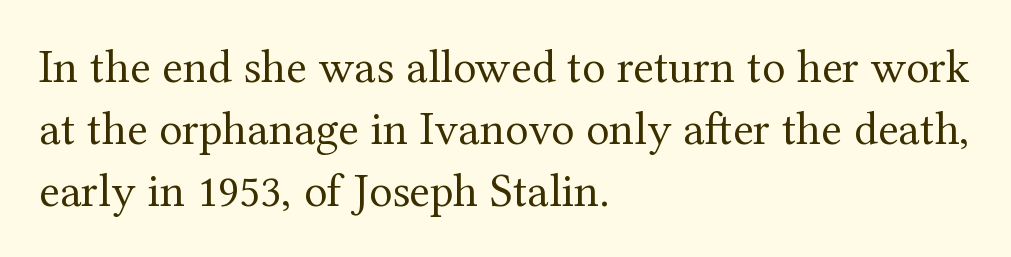
Q: Is the text bold? A: No.
Q: Is the text italic (slanted)? A: No, it is upright.
Q: Is the typeface a serif or a sans-serif typeface? A: Serif.
Q: Is the text underlined? A: No.
Q: How is the paragraph aligned? A: Left-aligned.
Q: Is the spacing between letters normal or unusually wide? A: Normal.
Q: Is the spacing between lines tight, normal or loose? A: Normal.
Q: Width (condensed, normal, or wide)? A: Normal.
Q: Stroke contrast? A: Medium.
Q: x-height? A: Medium.
Q: Monospaced? A: No.
